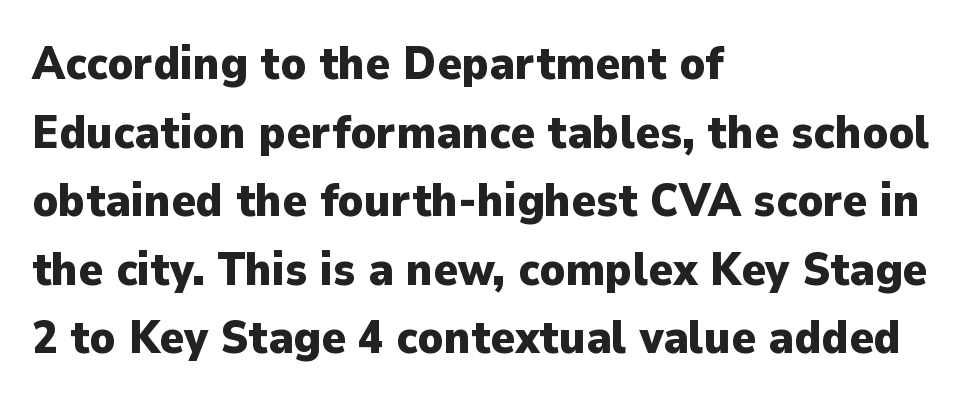
Letter spacing: default. The paragraph has a hard left edge and a soft right edge. The rendering uses a moderate line-height, typical for paragraphs. Notice how thick the strokes are: this is what a full bold looks like.
